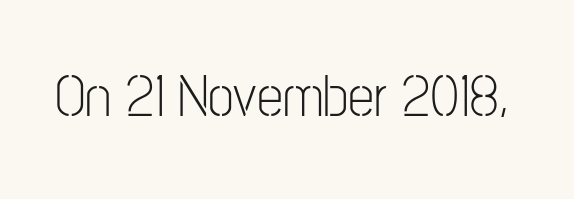
The image shows 59 px light, condensed sans-serif type, upright; set normal letter spacing, not underlined; low stroke contrast and a medium x-height.
